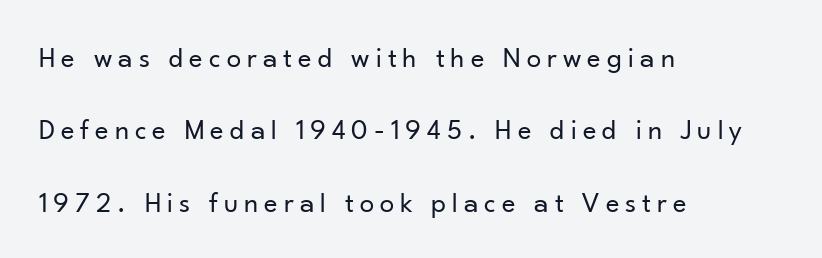
The letters carry no serifs — their stems end cleanly without finishing strokes. What stands out about the letter spacing? Its width — letters are far apart. Posture: upright roman. Proportional: the letters do not fall into vertical columns.
